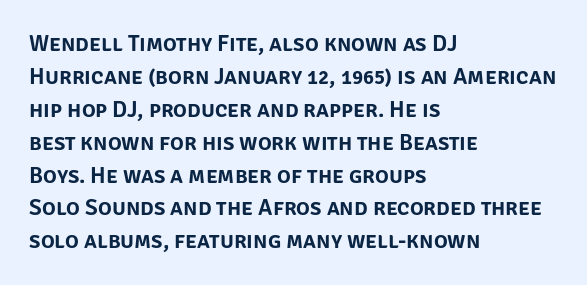
Q: Is the text italic (slanted)? A: No, it is upright.
Q: Is the text underlined? A: No.
Q: How is the paragraph aligned? A: Left-aligned.
Q: Is the spacing between letters normal or unusually wide? A: Normal.
Q: Is the spacing between lines tight, normal or loose? A: Normal.
